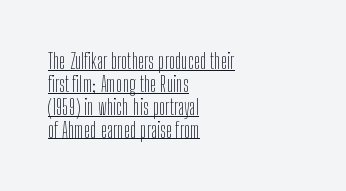
Emphasis is given by a line drawn under the lettering. Notice how descenders almost collide with the ascenders below — that's tight leading. Characters follow at the spacing the type designer built in. A roman cut, with each character standing at attention.
